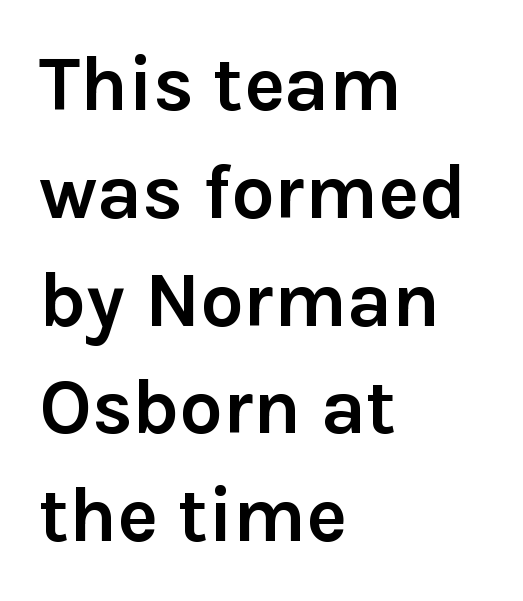
Q: Is the text bold? A: Yes.
Q: Is the text italic (slanted)? A: No, it is upright.
Q: Is the typeface a serif or a sans-serif typeface? A: Sans-serif.
Q: Is the text underlined? A: No.
Q: How is the paragraph aligned? A: Left-aligned.
Q: Is the spacing between letters normal or unusually wide? A: Normal.
Q: Is the spacing between lines tight, normal or loose? A: Normal.
Q: Width (condensed, normal, or wide)? A: Normal.
Q: Stroke contrast? A: Low.
Q: x-height? A: Medium.
Q: Monospaced? A: No.
